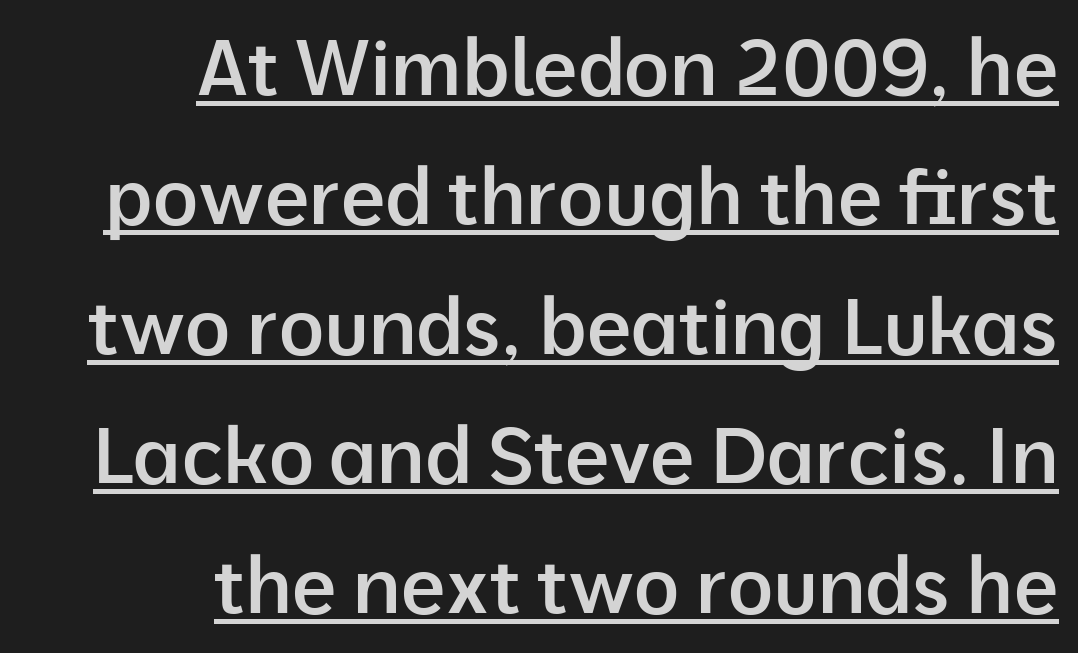
{"serif": "no", "italic": "no", "bold": "semi", "weight": "semibold", "width": "normal", "stroke_contrast": "low", "x_height": "medium", "monospaced": "no", "underline": "yes", "align": "right", "line_spacing": "normal", "line_spacing_ratio": 1.66, "letter_spacing": "normal", "letter_spacing_em": 0.0, "glyph_px": 78}
